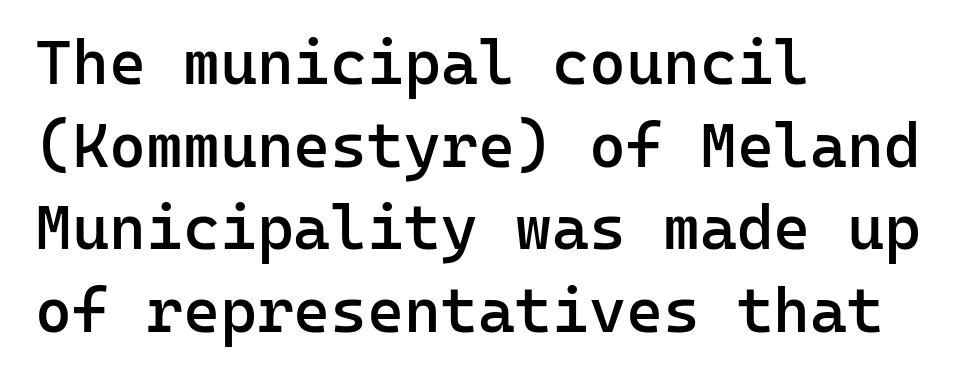
The words here are not underlined. The rows are spaced the way most documents space them. Here the designer chose a console-style face with uniform glyph widths. Ordinary non-slanted type is in use. A bit beefed up — I'd call it semibold rather than bold. How are the letters spaced? Ordinarily, with no added tracking.
